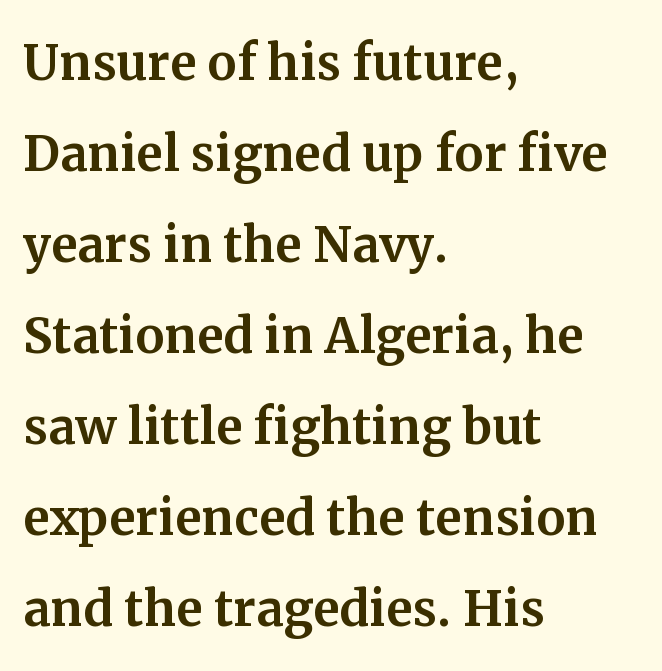
The image shows 65 px serif type, upright; set left-aligned, normal line spacing (1.4x), normal letter spacing, not underlined; medium stroke contrast and a medium x-height.
